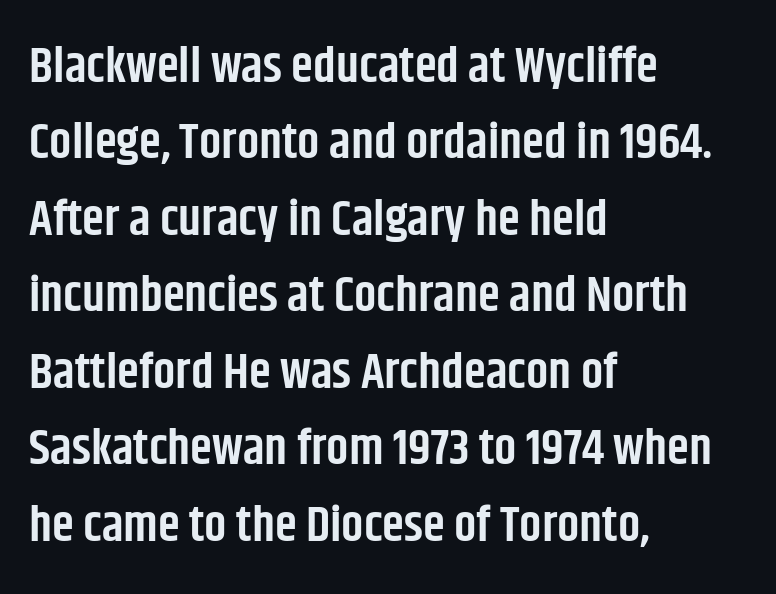
Q: Is the text bold? A: Semi-bold.
Q: Is the text italic (slanted)? A: No, it is upright.
Q: Is the typeface a serif or a sans-serif typeface? A: Sans-serif.
Q: Is the text underlined? A: No.
Q: How is the paragraph aligned? A: Left-aligned.
Q: Is the spacing between letters normal or unusually wide? A: Normal.
Q: Is the spacing between lines tight, normal or loose? A: Normal.
Q: Width (condensed, normal, or wide)? A: Condensed.
Q: Stroke contrast? A: Low.
Q: x-height? A: Large.
Q: Monospaced? A: No.
